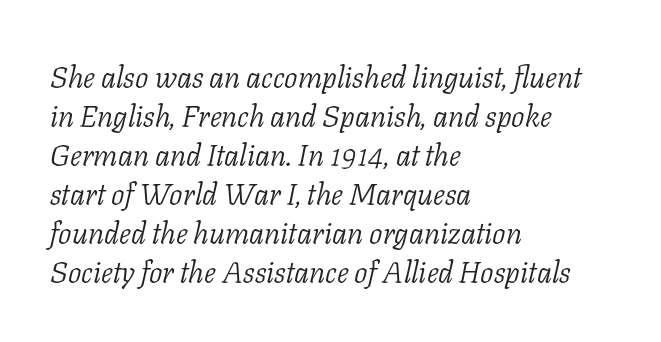
Q: Is the text bold? A: No.
Q: Is the text italic (slanted)? A: Yes, it leans right by about 11 degrees.
Q: Is the typeface a serif or a sans-serif typeface? A: Serif.
Q: Is the text underlined? A: No.
Q: How is the paragraph aligned? A: Left-aligned.
Q: Is the spacing between letters normal or unusually wide? A: Normal.
Q: Is the spacing between lines tight, normal or loose? A: Normal.
Q: Width (condensed, normal, or wide)? A: Normal.
Q: Stroke contrast? A: Low.
Q: x-height? A: Medium.
Q: Monospaced? A: No.
